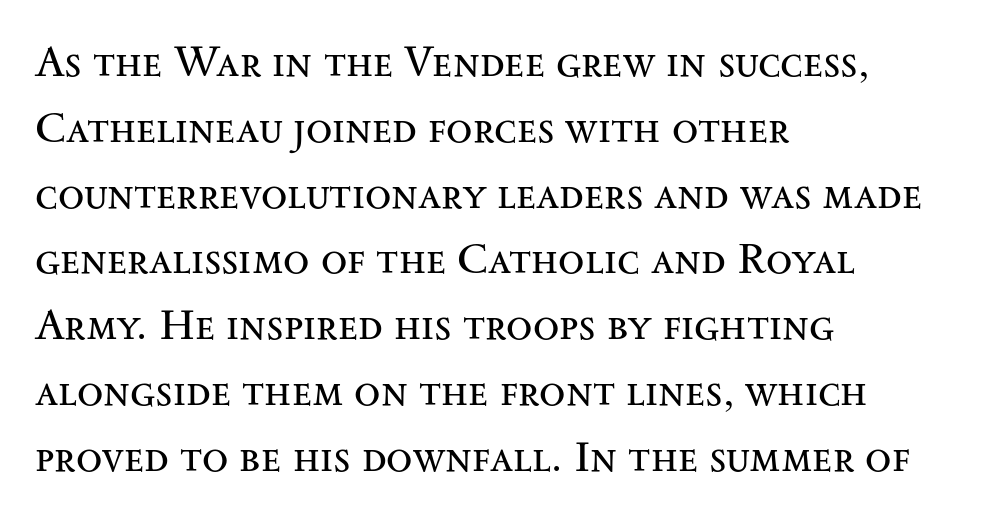
{"serif": "yes", "italic": "no", "bold": "no", "weight": "regular", "width": "wide", "stroke_contrast": "medium", "x_height": "small", "monospaced": "no", "underline": "no", "align": "left", "line_spacing": "normal", "line_spacing_ratio": 1.53, "letter_spacing": "normal", "letter_spacing_em": 0.0, "glyph_px": 43}
